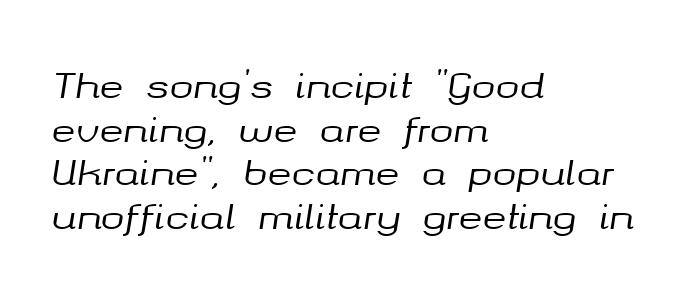
There's an unmistakable incline to the writing here. Clear beneath every line of the passage. A typesetter would call this zero additional tracking. This sample is left-justified, so line endings fall wherever the words run out.
